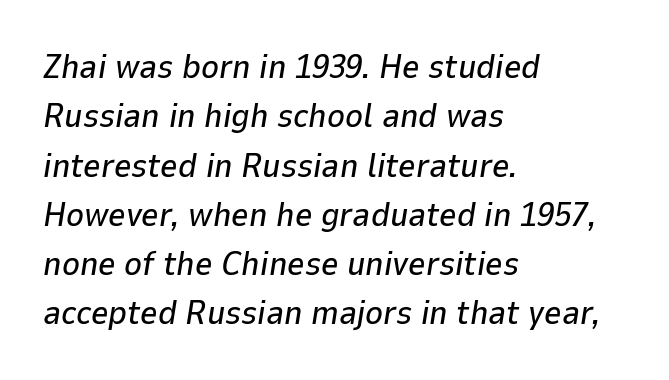
The image shows 34 px text type, italic (leaning right); set left-aligned, normal line spacing (1.45x), normal letter spacing, not underlined; low stroke contrast and a medium x-height.
